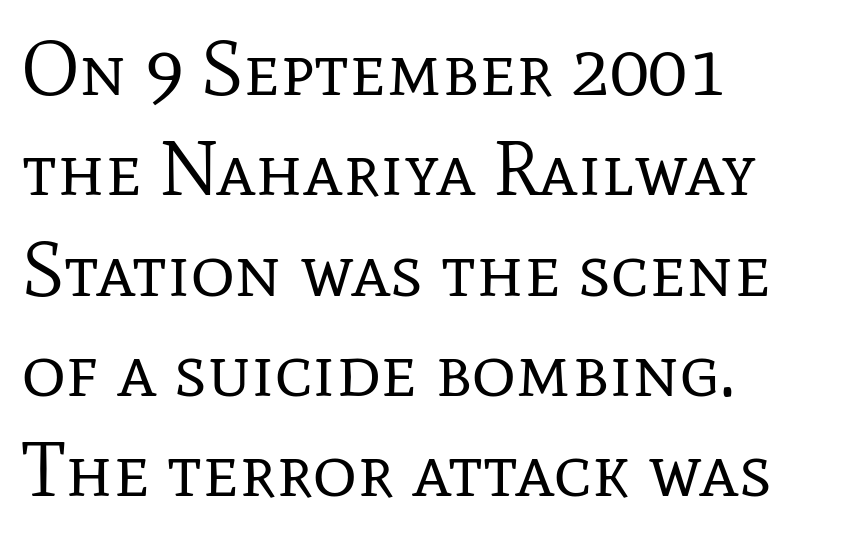
Q: Is the text bold? A: No.
Q: Is the text italic (slanted)? A: No, it is upright.
Q: Is the typeface a serif or a sans-serif typeface? A: Serif.
Q: Is the text underlined? A: No.
Q: How is the paragraph aligned? A: Left-aligned.
Q: Is the spacing between letters normal or unusually wide? A: Normal.
Q: Is the spacing between lines tight, normal or loose? A: Normal.
Q: Width (condensed, normal, or wide)? A: Normal.
Q: Stroke contrast? A: Low.
Q: x-height? A: Medium.
Q: Monospaced? A: No.
